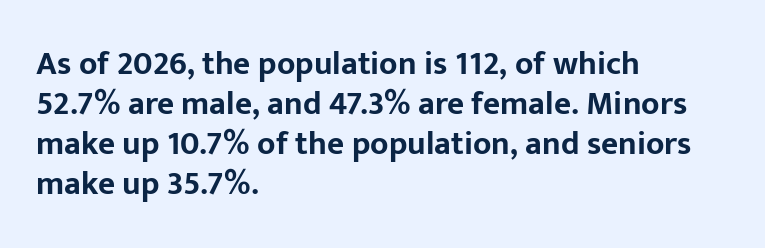
Q: Is the text bold? A: Yes.
Q: Is the text italic (slanted)? A: No, it is upright.
Q: Is the typeface a serif or a sans-serif typeface? A: Sans-serif.
Q: Is the text underlined? A: No.
Q: How is the paragraph aligned? A: Left-aligned.
Q: Is the spacing between letters normal or unusually wide? A: Normal.
Q: Width (condensed, normal, or wide)? A: Normal.
Q: Stroke contrast? A: Low.
Q: x-height? A: Medium.
Q: Monospaced? A: No.
